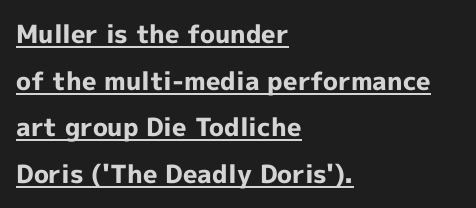
Q: Is the text bold? A: Yes.
Q: Is the text italic (slanted)? A: No, it is upright.
Q: Is the text underlined? A: Yes.
Q: How is the paragraph aligned? A: Left-aligned.
Q: Is the spacing between letters normal or unusually wide? A: Normal.
